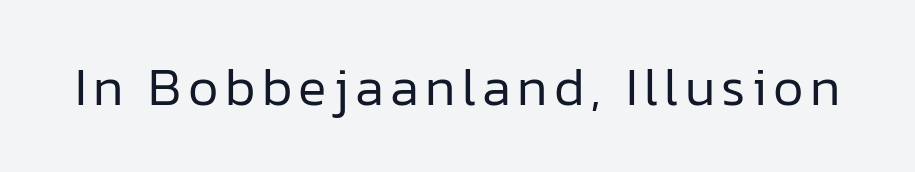
{"serif": "no", "italic": "no", "bold": "no", "weight": "regular", "width": "normal", "stroke_contrast": "low", "x_height": "medium", "monospaced": "no", "underline": "no", "glyph_px": 53}
